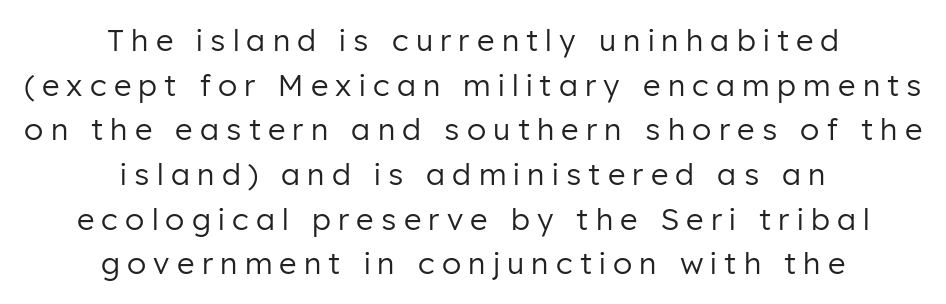
Q: Is the text bold? A: No.
Q: Is the text italic (slanted)? A: No, it is upright.
Q: Is the typeface a serif or a sans-serif typeface? A: Sans-serif.
Q: Is the text underlined? A: No.
Q: How is the paragraph aligned? A: Centered.
Q: Is the spacing between letters normal or unusually wide? A: Unusually wide.
Q: Is the spacing between lines tight, normal or loose? A: Normal.
Q: Width (condensed, normal, or wide)? A: Normal.
Q: Stroke contrast? A: Low.
Q: x-height? A: Medium.
Q: Monospaced? A: No.
